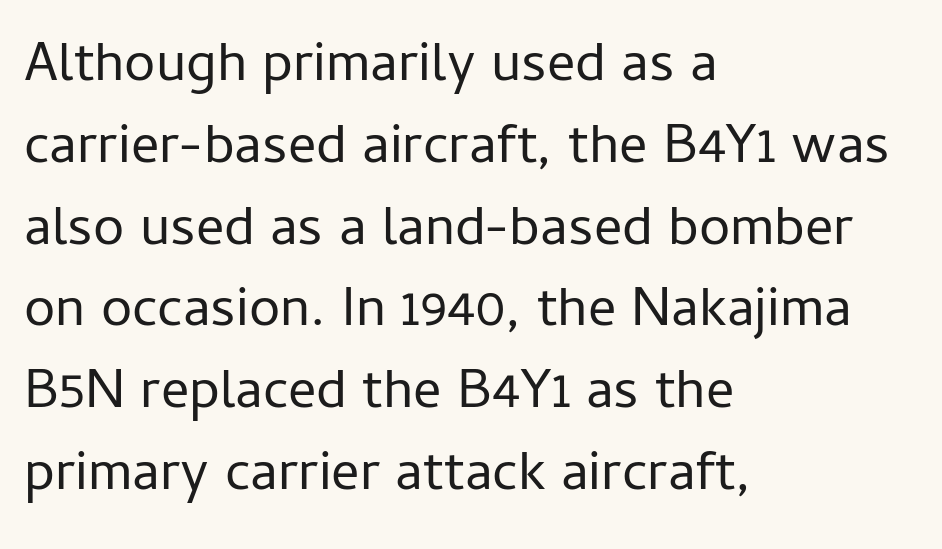
Q: Is the text bold? A: No.
Q: Is the text italic (slanted)? A: No, it is upright.
Q: Is the typeface a serif or a sans-serif typeface? A: Sans-serif.
Q: Is the text underlined? A: No.
Q: How is the paragraph aligned? A: Left-aligned.
Q: Is the spacing between letters normal or unusually wide? A: Normal.
Q: Is the spacing between lines tight, normal or loose? A: Normal.
Q: Width (condensed, normal, or wide)? A: Normal.
Q: Stroke contrast? A: Low.
Q: x-height? A: Medium.
Q: Monospaced? A: No.
